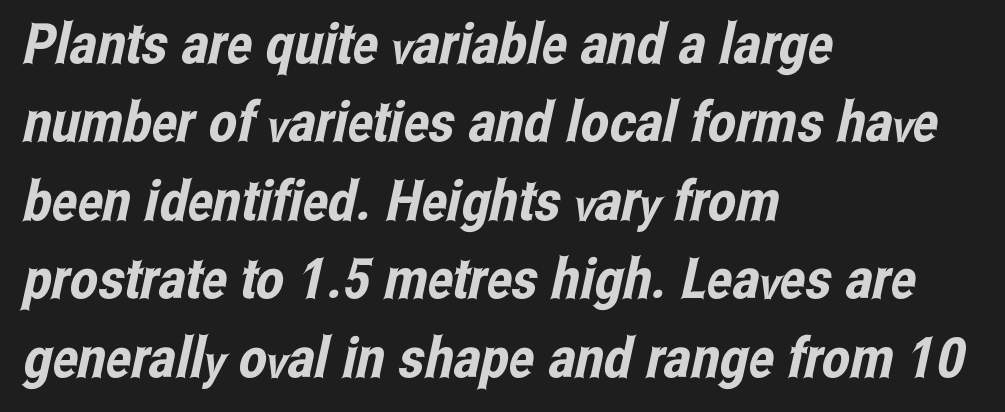
The image shows 56 px condensed sans-serif type; set left-aligned, normal line spacing (1.4x), normal letter spacing, not underlined; low stroke contrast and a medium x-height.
